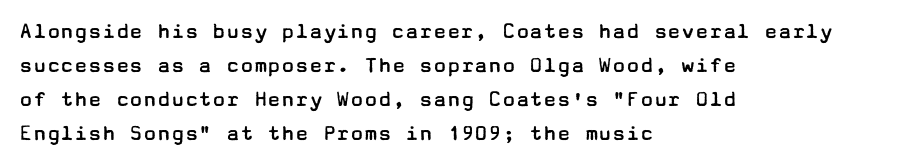
{"italic": "no", "bold": "no", "underline": "no", "align": "left", "line_spacing": "normal", "line_spacing_ratio": 1.48, "letter_spacing": "normal", "letter_spacing_em": 0.0, "glyph_px": 23}
